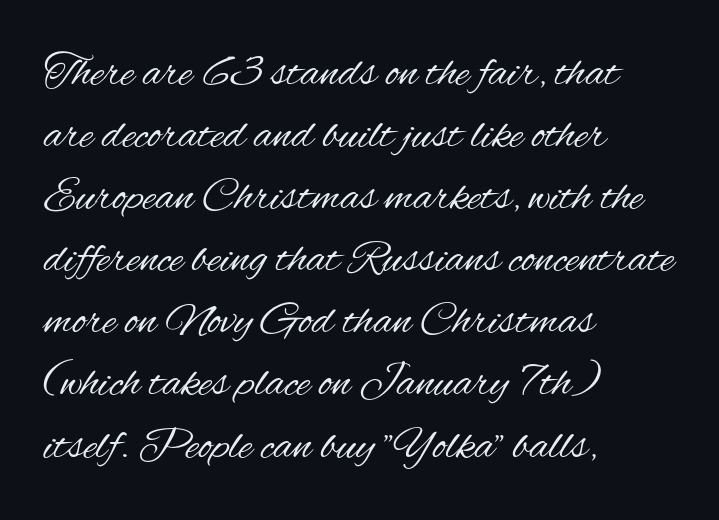
Is there much room between lines? A standard amount, neither cramped nor airy. Weight: in the light-to-regular range. The line texture is even and compact thanks to regular tracking. The paragraph shown leans on its left margin. These lines are composed in type without serifs.
